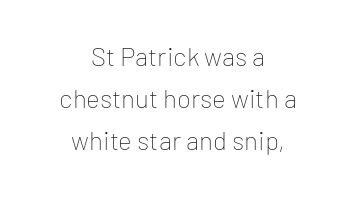
What stands out about the letter spacing? Nothing — it is the standard amount. The weight would be labelled regular, book, light, or lighter still. Check the space under the baseline: it is left empty. This rendering uses center alignment, leaving both contours irregular but symmetric.
